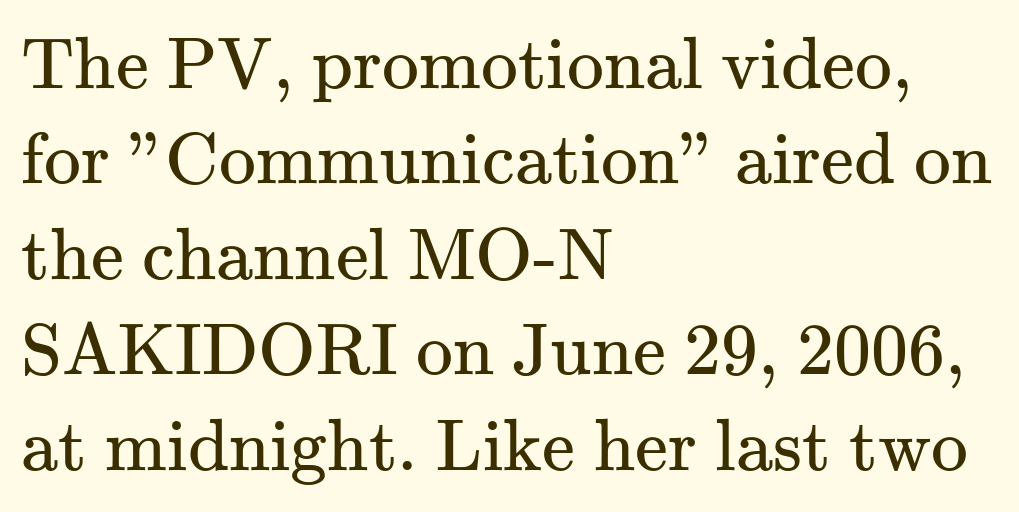
Beneath every word, the page is bare. Where is the straight margin? On the left. Students, observe: this is what conventionally led text looks like. Heft: none added — not bold.
